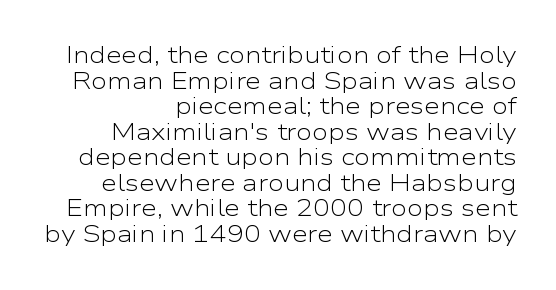
{"italic": "no", "bold": "no", "underline": "no", "align": "right", "line_spacing": "tight", "line_spacing_ratio": 1.11, "letter_spacing": "normal", "letter_spacing_em": 0.0, "glyph_px": 23}
